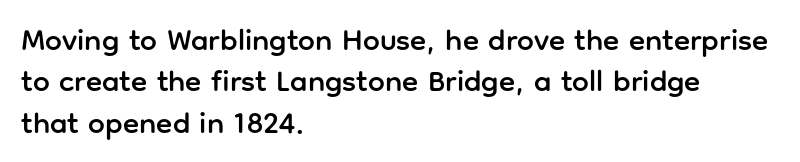
Q: Is the text italic (slanted)? A: No, it is upright.
Q: Is the typeface a serif or a sans-serif typeface? A: Sans-serif.
Q: Is the text underlined? A: No.
Q: How is the paragraph aligned? A: Left-aligned.
Q: Is the spacing between letters normal or unusually wide? A: Normal.
Q: Is the spacing between lines tight, normal or loose? A: Normal.
Q: Width (condensed, normal, or wide)? A: Normal.
Q: Stroke contrast? A: Low.
Q: x-height? A: Medium.
Q: Monospaced? A: No.
